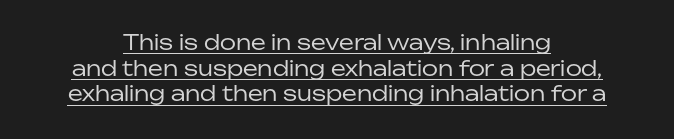
Unlike italic type, these characters show no tilt at all. Summary of weight: not heavy and not bold. The letters sit at their default tracking, neither squeezed nor spread. A continuous stroke trails under the words, as in a hyperlink.
